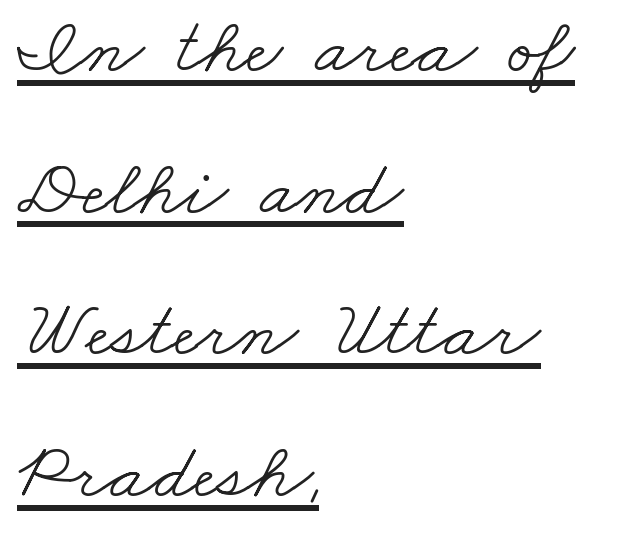
Stems and bowls with no extra thickness — not bold. Decoration check: the copy is underlined. Proportional: the letters do not fall into vertical columns. Is the letter spacing exaggerated? No — it looks like the ordinary default. The ragged edge is on the right, which tells us the setting is flush left.
